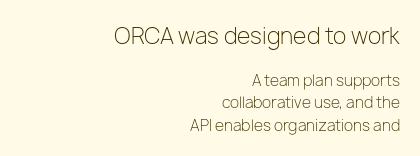
Q: Is the text bold? A: No.
Q: Is the text italic (slanted)? A: No, it is upright.
Q: Is the text underlined? A: No.
Q: How is the paragraph aligned? A: Right-aligned.
Q: Is the spacing between letters normal or unusually wide? A: Normal.
Q: Is the spacing between lines tight, normal or loose? A: Normal.
Q: Which block of text is set in a larger size, the first (top) or the second (bottom)? A: The first (top) one.
